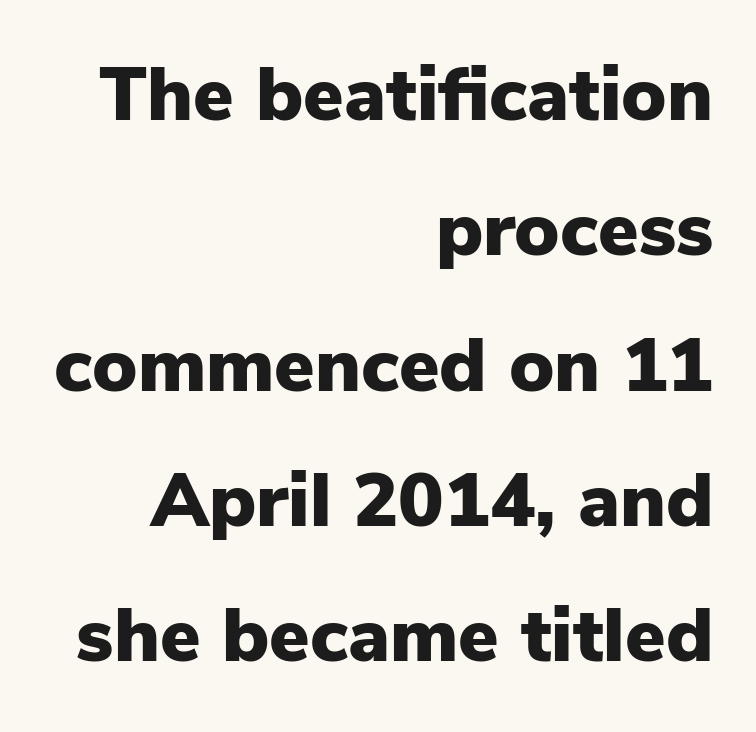
No italicization has been applied; the sample stays upright. Just letters on the line, the space beneath them empty. Horizontally, the lines are justified to the trailing edge only. Bold? Absolutely — the strokes are thick and heavy. Short note: letters normally spaced. Nope, no serifs anywhere on these letters.
